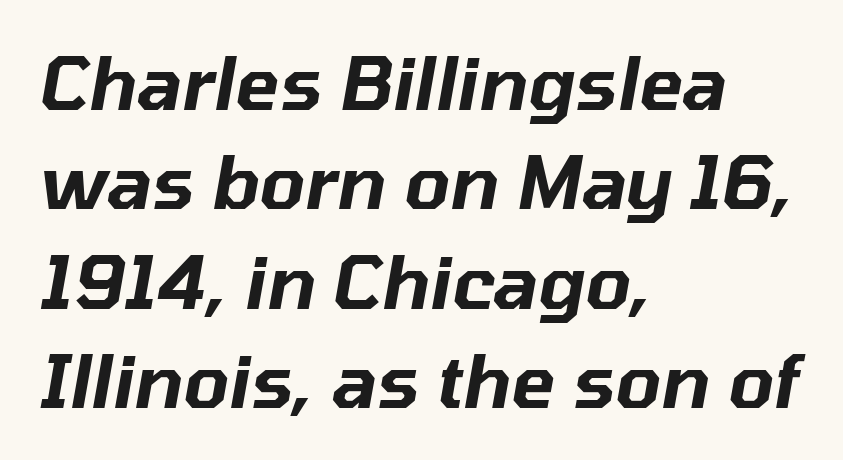
The image shows 73 px text type, italic (leaning right); set left-aligned, normal line spacing (1.36x), normal letter spacing, not underlined; low stroke contrast and a medium x-height.
